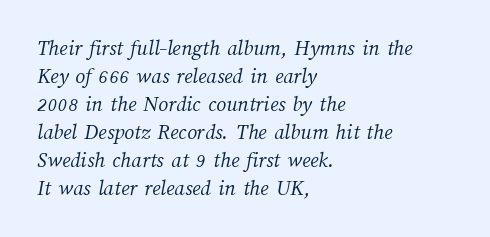
Q: Is the text bold? A: No.
Q: Is the text underlined? A: No.
Q: How is the paragraph aligned? A: Left-aligned.
Q: Is the spacing between letters normal or unusually wide? A: Normal.
Q: Is the spacing between lines tight, normal or loose? A: Normal.
